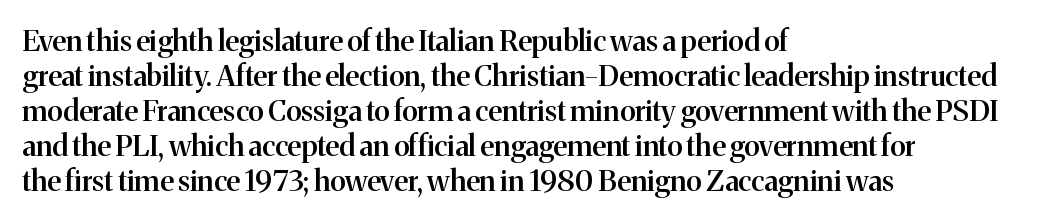
This rendering leaves character spacing at its baseline value. The face used here is proportionally spaced, like ordinary book or web type. Honestly, there is no underline to notice here at all. Stems and bowls a touch heavier than normal — semibold.
